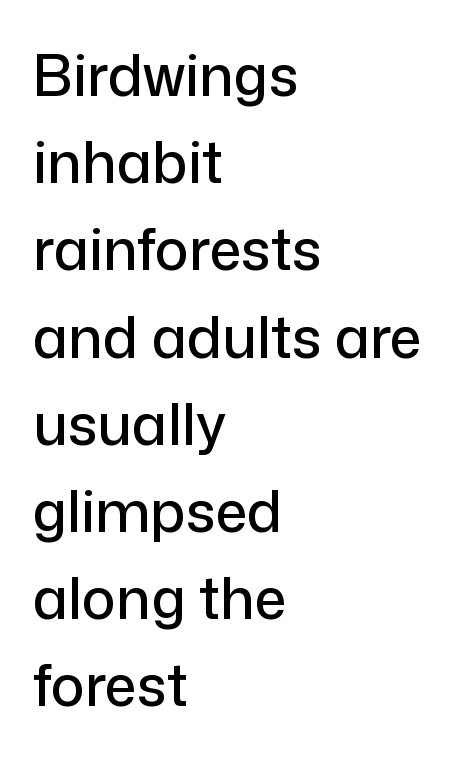
The image shows 57 px sans-serif type, upright; set left-aligned, normal line spacing (1.53x), normal letter spacing, not underlined; low stroke contrast and a medium x-height.
